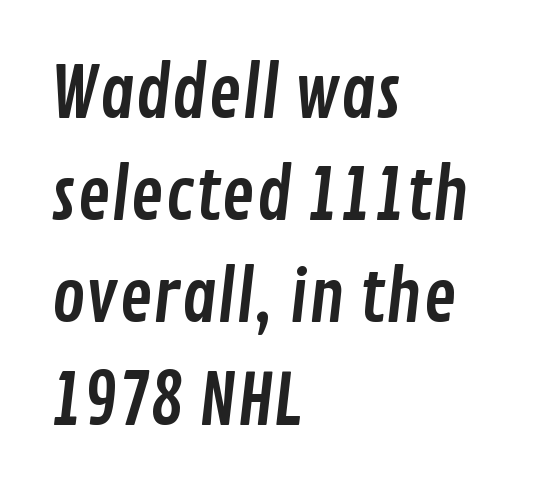
The type is set solid horizontally, with unmodified tracking. The ragged edge is on the right, which tells us the setting is flush left. Descenders hang freely into open space. Nothing sits at the stroke ends, so this counts as sans-serif. What's the leading like? Ordinary, nothing unusual.
